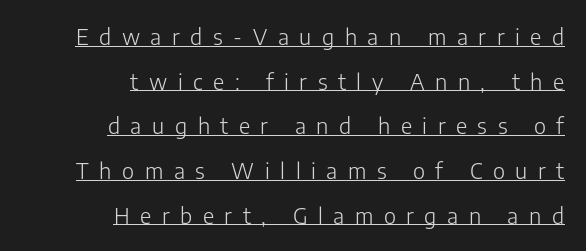
{"italic": "no", "bold": "no", "underline": "yes", "align": "right", "line_spacing": "loose", "line_spacing_ratio": 2.03, "letter_spacing": "wide", "letter_spacing_em": 0.48, "glyph_px": 22}
